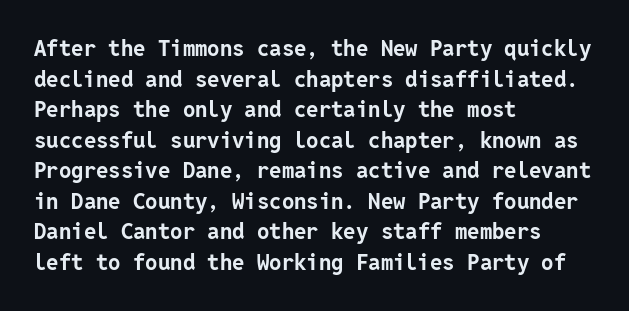
{"italic": "no", "bold": "yes", "underline": "no", "align": "left", "line_spacing": "normal", "line_spacing_ratio": 1.39, "letter_spacing": "normal", "letter_spacing_em": 0.0, "glyph_px": 22}
